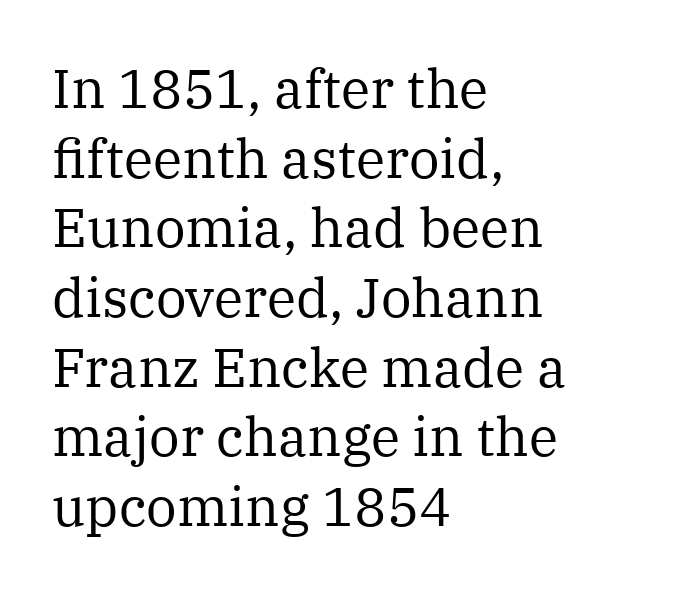
{"serif": "yes", "italic": "no", "bold": "no", "weight": "regular", "width": "normal", "stroke_contrast": "medium", "x_height": "medium", "monospaced": "no", "underline": "no", "align": "left", "line_spacing": "normal", "line_spacing_ratio": 1.29, "letter_spacing": "normal", "letter_spacing_em": 0.0, "glyph_px": 54}
